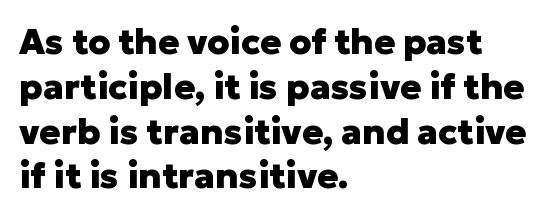
Vertical strokes here are truly vertical. The strip under each line holds only bare page. Students, note that the glyphs here touch the page at normal intervals. The passage shown is emphatically bold. Here the designer chose a conventional face with non-uniform glyph widths. Caption: multi-line text, flush left, ragged right.
